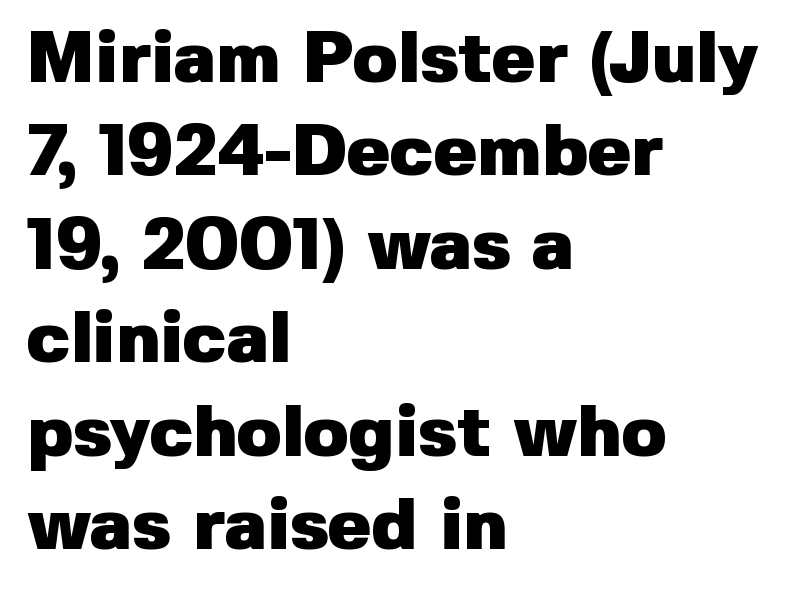
Q: Is the text bold? A: Yes.
Q: Is the text italic (slanted)? A: No, it is upright.
Q: Is the typeface a serif or a sans-serif typeface? A: Sans-serif.
Q: Is the text underlined? A: No.
Q: How is the paragraph aligned? A: Left-aligned.
Q: Is the spacing between letters normal or unusually wide? A: Normal.
Q: Is the spacing between lines tight, normal or loose? A: Normal.
Q: Width (condensed, normal, or wide)? A: Normal.
Q: Stroke contrast? A: Low.
Q: x-height? A: Medium.
Q: Monospaced? A: No.
